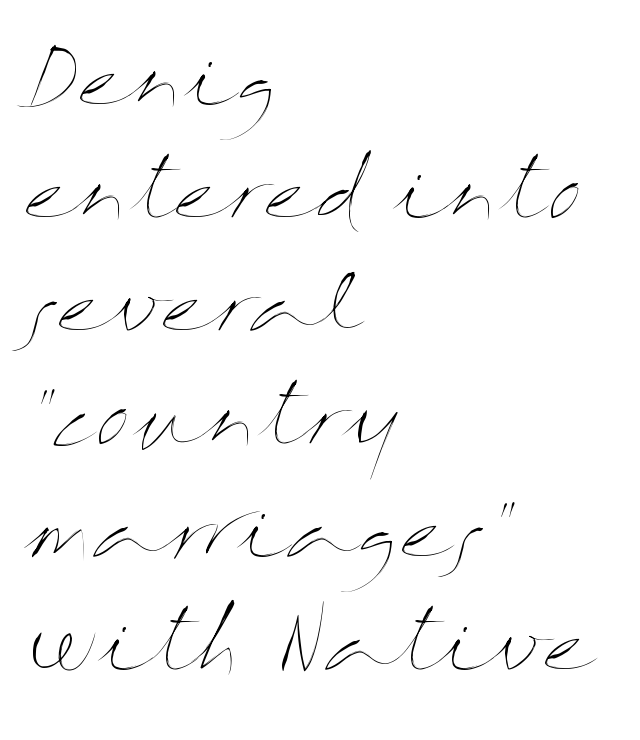
Q: Is the text bold? A: No.
Q: Is the text italic (slanted)? A: Yes.
Q: Is the text underlined? A: No.
Q: How is the paragraph aligned? A: Left-aligned.
Q: Is the spacing between letters normal or unusually wide? A: Normal.
Q: Is the spacing between lines tight, normal or loose? A: Normal.
Q: Width (condensed, normal, or wide)? A: Wide.
Q: Stroke contrast? A: Medium.
Q: x-height? A: Medium.
Q: Monospaced? A: No.
